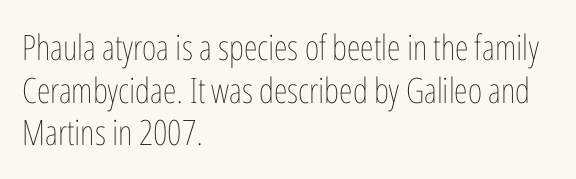
{"italic": "no", "bold": "no", "weight": "thin", "width": "condensed", "stroke_contrast": "low", "x_height": "medium", "monospaced": "no", "underline": "no", "align": "left", "line_spacing_ratio": 1.22, "letter_spacing": "normal", "letter_spacing_em": 0.0, "glyph_px": 35}
